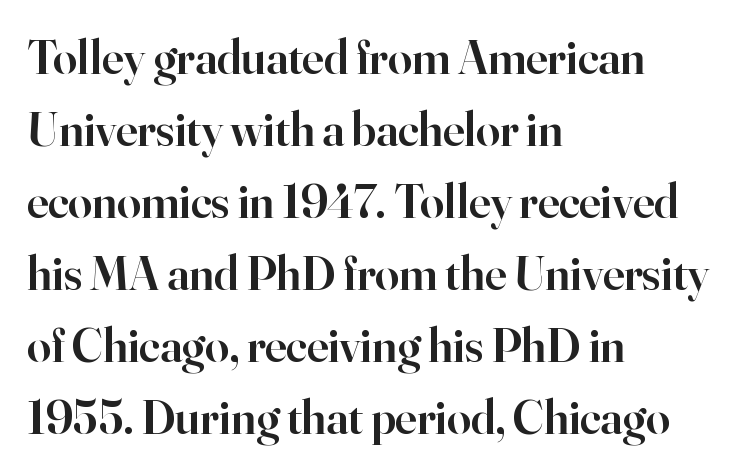
The image shows 48 px semibold serif type, upright; set left-aligned, normal line spacing (1.5x), normal letter spacing, not underlined; high stroke contrast and a small x-height.
